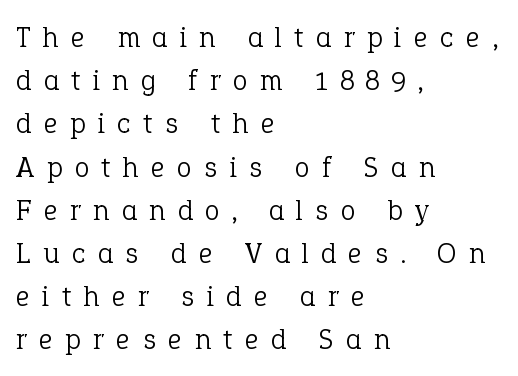
A clean baseline with only descenders dipping below it. The horizontal fit of the characters is loose and conspicuously gappy. Is the type heavy? It reads as light-to-regular instead. This sample has the flowing, uneven cadence of proportional lettering. Reading down the column, the eye jumps a familiar distance to each next line.
